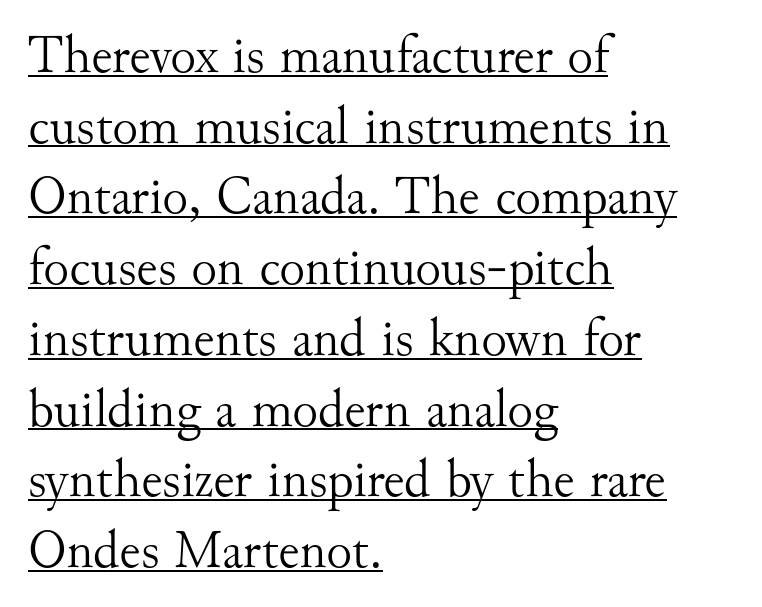
{"serif": "yes", "italic": "no", "bold": "no", "weight": "light", "width": "normal", "stroke_contrast": "medium", "x_height": "small", "monospaced": "no", "underline": "yes", "align": "left", "line_spacing": "normal", "line_spacing_ratio": 1.31, "letter_spacing": "normal", "letter_spacing_em": 0.0, "glyph_px": 54}
